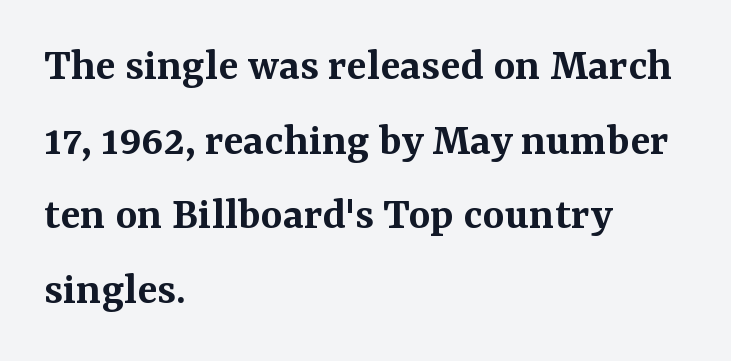
Q: Is the text bold? A: Semi-bold.
Q: Is the text italic (slanted)? A: No, it is upright.
Q: Is the typeface a serif or a sans-serif typeface? A: Serif.
Q: Is the text underlined? A: No.
Q: How is the paragraph aligned? A: Left-aligned.
Q: Is the spacing between letters normal or unusually wide? A: Normal.
Q: Is the spacing between lines tight, normal or loose? A: Normal.
Q: Width (condensed, normal, or wide)? A: Normal.
Q: Stroke contrast? A: Medium.
Q: x-height? A: Medium.
Q: Monospaced? A: No.
